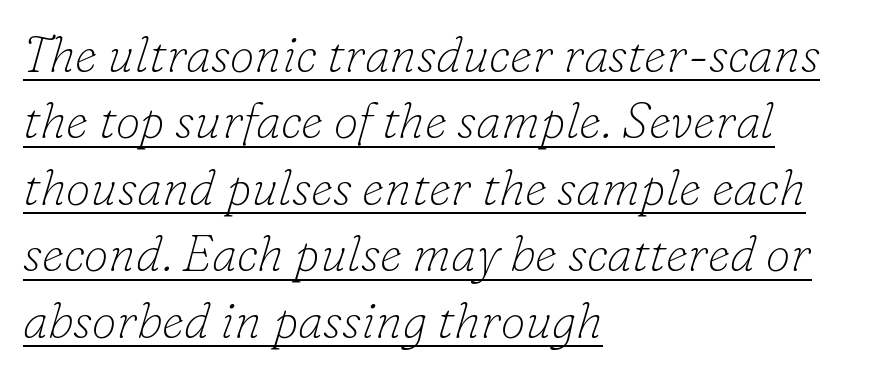
Q: Is the text bold? A: No.
Q: Is the text italic (slanted)? A: Yes, it leans right by about 16 degrees.
Q: Is the typeface a serif or a sans-serif typeface? A: Serif.
Q: Is the text underlined? A: Yes.
Q: How is the paragraph aligned? A: Left-aligned.
Q: Is the spacing between letters normal or unusually wide? A: Normal.
Q: Is the spacing between lines tight, normal or loose? A: Normal.
Q: Width (condensed, normal, or wide)? A: Normal.
Q: Stroke contrast? A: Low.
Q: x-height? A: Small.
Q: Monospaced? A: No.
